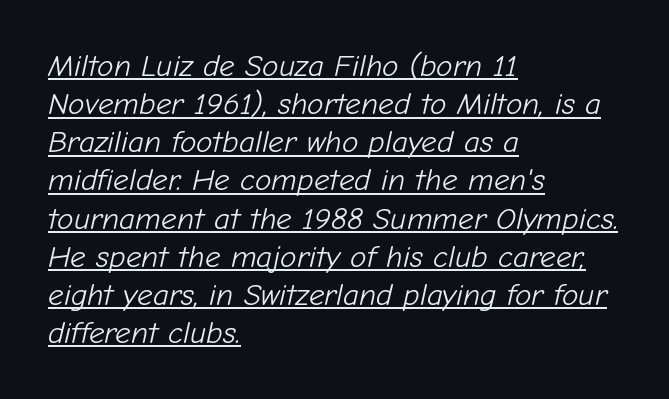
Q: Is the text bold? A: No.
Q: Is the text italic (slanted)? A: Yes, it leans right by about 12 degrees.
Q: Is the text underlined? A: Yes.
Q: How is the paragraph aligned? A: Left-aligned.
Q: Is the spacing between letters normal or unusually wide? A: Normal.
Q: Width (condensed, normal, or wide)? A: Normal.
Q: Stroke contrast? A: Low.
Q: x-height? A: Medium.
Q: Monospaced? A: No.
